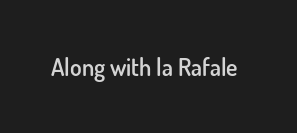
The image shows 24 px text type, upright; set normal letter spacing, not underlined.
